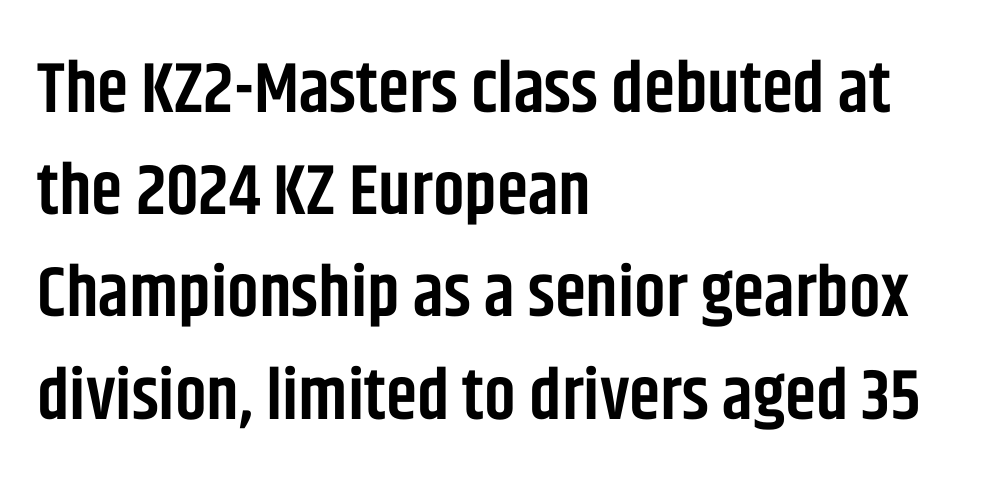
The image shows 71 px semibold, condensed sans-serif type, upright; set left-aligned, normal line spacing (1.44x), normal letter spacing, not underlined; low stroke contrast and a large x-height.
